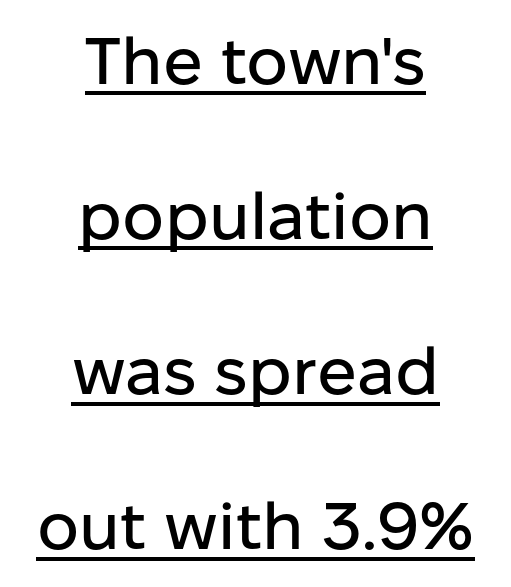
The image shows 66 px sans-serif type, upright; set centered, loose line spacing (2.35x), normal letter spacing, underlined; low stroke contrast and a medium x-height.
